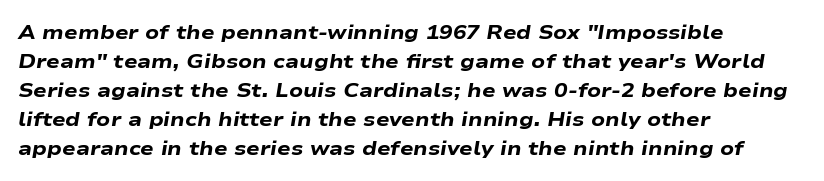
{"italic": "yes", "lean": "right", "slant_degrees": 9, "bold": "yes", "underline": "no", "align": "left", "line_spacing": "normal", "line_spacing_ratio": 1.45, "letter_spacing": "normal", "letter_spacing_em": 0.0, "glyph_px": 20}
